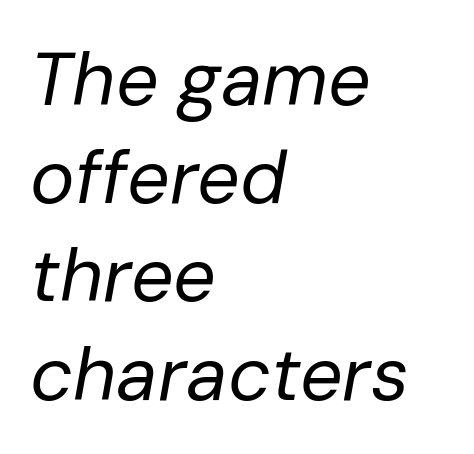
{"italic": "yes", "lean": "right", "slant_degrees": 10, "bold": "no", "weight": "regular", "width": "normal", "stroke_contrast": "low", "x_height": "medium", "monospaced": "no", "underline": "no", "align": "left", "line_spacing": "normal", "line_spacing_ratio": 1.31, "letter_spacing": "normal", "letter_spacing_em": 0.0, "glyph_px": 75}
